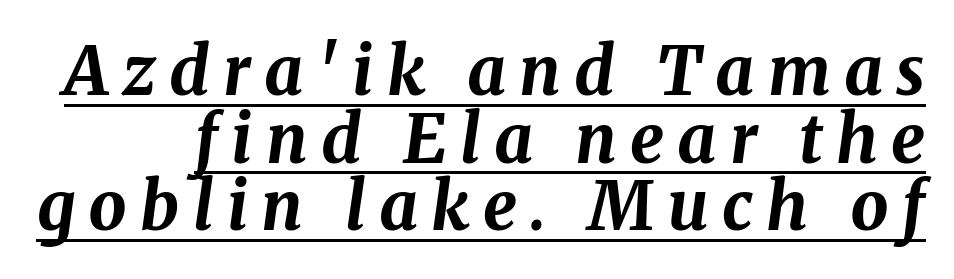
{"italic": "yes", "lean": "right", "slant_degrees": 8, "bold": "yes", "weight": "bold", "width": "normal", "stroke_contrast": "medium", "x_height": "medium", "monospaced": "no", "underline": "yes", "line_spacing": "tight", "line_spacing_ratio": 1.01, "letter_spacing": "wide", "letter_spacing_em": 0.2, "glyph_px": 67}
